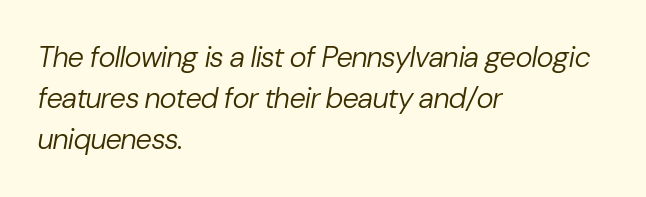
Q: Is the text bold? A: No.
Q: Is the text italic (slanted)? A: Yes, it leans right by about 10 degrees.
Q: Is the text underlined? A: No.
Q: How is the paragraph aligned? A: Left-aligned.
Q: Is the spacing between letters normal or unusually wide? A: Normal.
Q: Is the spacing between lines tight, normal or loose? A: Normal.
Q: Width (condensed, normal, or wide)? A: Normal.
Q: Stroke contrast? A: Low.
Q: x-height? A: Medium.
Q: Monospaced? A: No.
